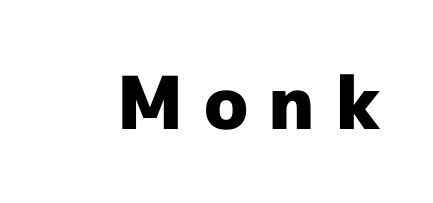
{"serif": "no", "italic": "no", "bold": "yes", "weight": "heavy", "width": "normal", "x_height": "medium", "monospaced": "no", "underline": "no", "letter_spacing": "wide", "letter_spacing_em": 0.28, "glyph_px": 73}
